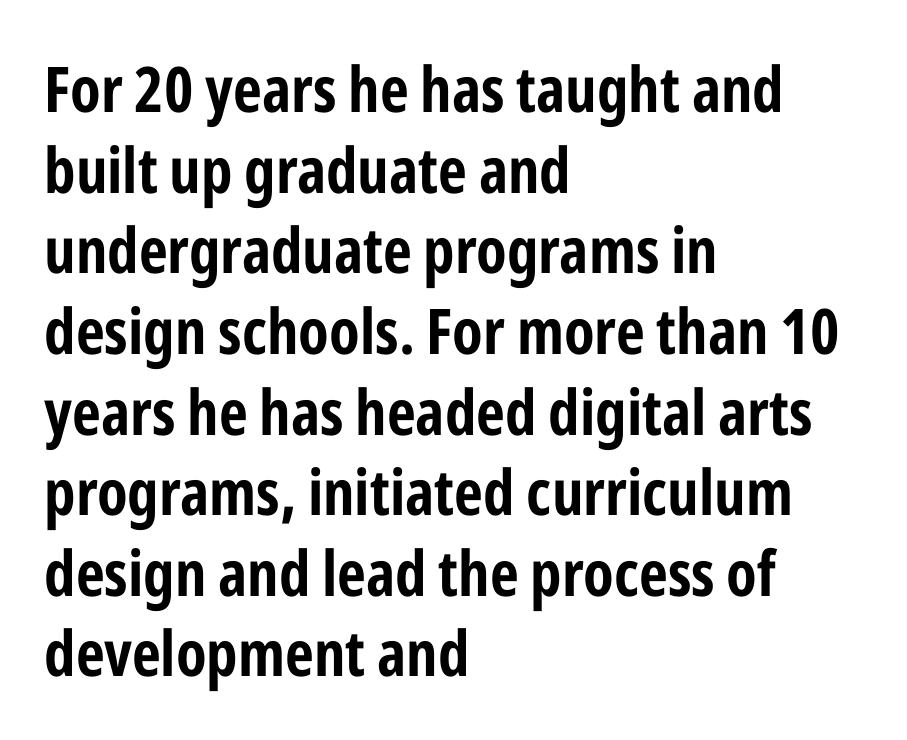
{"serif": "no", "italic": "no", "width": "condensed", "stroke_contrast": "low", "x_height": "medium", "monospaced": "no", "underline": "no", "align": "left", "line_spacing": "normal", "line_spacing_ratio": 1.28, "letter_spacing": "normal", "letter_spacing_em": 0.0, "glyph_px": 63}
